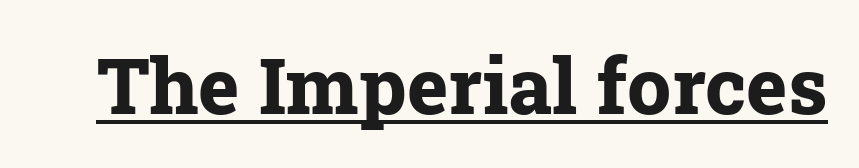
The image shows 78 px bold serif type, upright; set normal letter spacing, underlined; low stroke contrast and a medium x-height.
